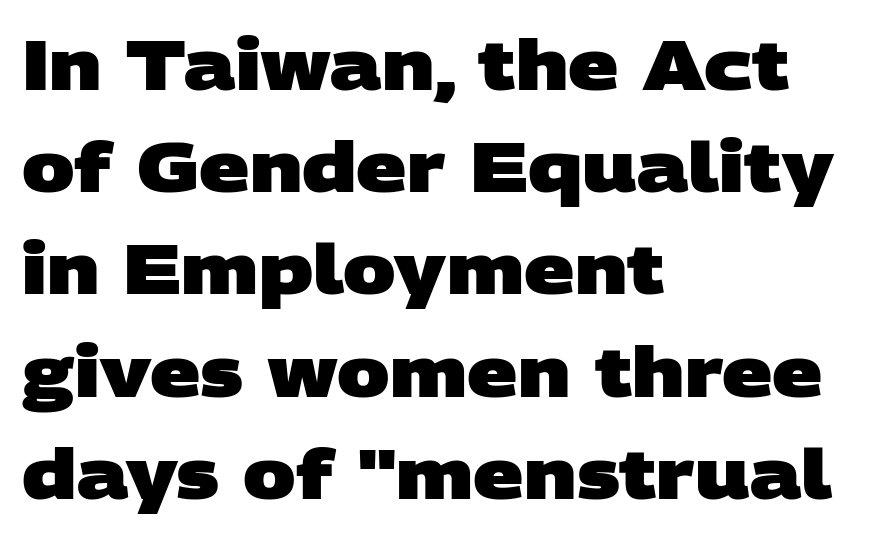
The image shows 70 px heavy, wide sans-serif type; set left-aligned, normal line spacing (1.46x), normal letter spacing, not underlined; low stroke contrast and a large x-height.
